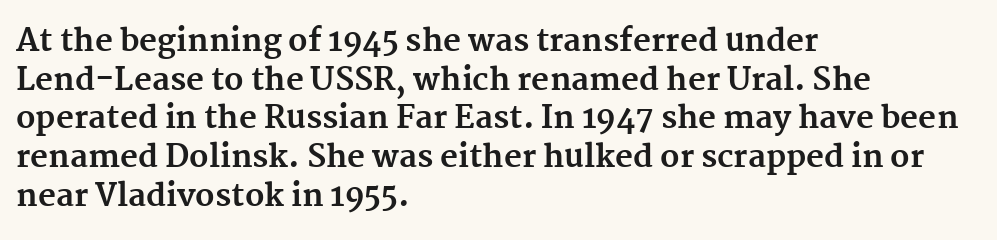
Q: Is the text bold? A: Yes.
Q: Is the text italic (slanted)? A: No, it is upright.
Q: Is the typeface a serif or a sans-serif typeface? A: Serif.
Q: Is the text underlined? A: No.
Q: How is the paragraph aligned? A: Left-aligned.
Q: Is the spacing between letters normal or unusually wide? A: Normal.
Q: Is the spacing between lines tight, normal or loose? A: Normal.
Q: Width (condensed, normal, or wide)? A: Normal.
Q: Stroke contrast? A: Medium.
Q: x-height? A: Medium.
Q: Monospaced? A: No.
